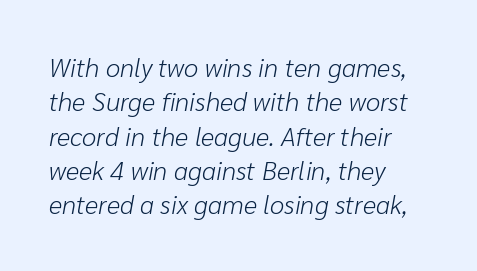
{"italic": "yes", "lean": "right", "slant_degrees": 10, "bold": "no", "underline": "no", "align": "left", "line_spacing": "normal", "line_spacing_ratio": 1.32, "letter_spacing": "normal", "letter_spacing_em": 0.0, "glyph_px": 26}
